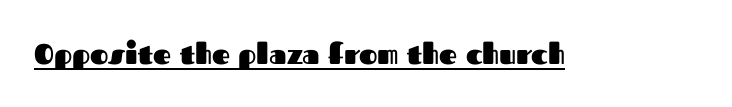
The image shows 28 px heavy sans-serif type, upright; set normal letter spacing, underlined; medium stroke contrast and a medium x-height.
